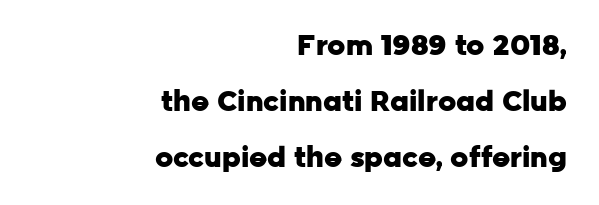
I'd call this a sans setting — the letters go barefoot. One-word summary of the alignment: right. Compared with typical body copy, the letter spacing here is the same. Thick stems and heavy bowls — unmistakably bold.
